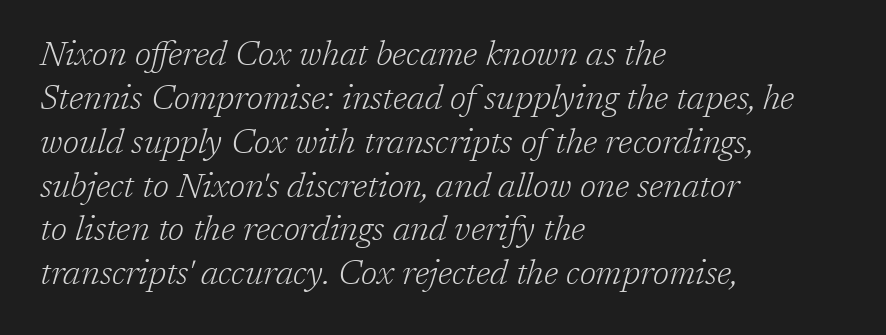
The image shows 34 px light serif type, italic (leaning right); set left-aligned, normal line spacing (1.29x), normal letter spacing, not underlined; low stroke contrast and a medium x-height.
